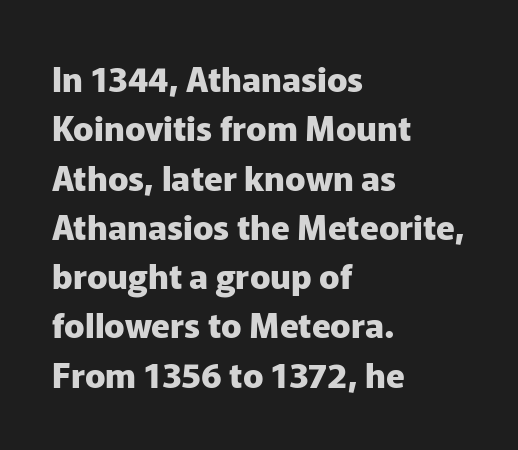
Q: Is the text bold? A: Yes.
Q: Is the text italic (slanted)? A: No, it is upright.
Q: Is the typeface a serif or a sans-serif typeface? A: Sans-serif.
Q: Is the text underlined? A: No.
Q: How is the paragraph aligned? A: Left-aligned.
Q: Is the spacing between letters normal or unusually wide? A: Normal.
Q: Is the spacing between lines tight, normal or loose? A: Normal.
Q: Width (condensed, normal, or wide)? A: Normal.
Q: Stroke contrast? A: Low.
Q: x-height? A: Medium.
Q: Monospaced? A: No.
